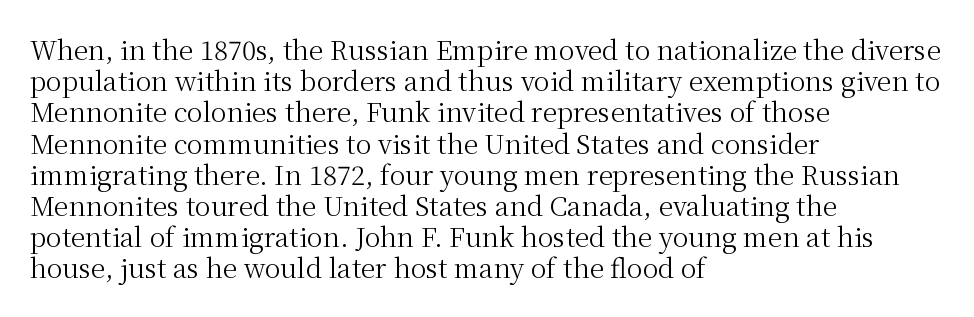
Q: Is the text bold? A: No.
Q: Is the text italic (slanted)? A: No, it is upright.
Q: Is the text underlined? A: No.
Q: How is the paragraph aligned? A: Left-aligned.
Q: Is the spacing between letters normal or unusually wide? A: Normal.
